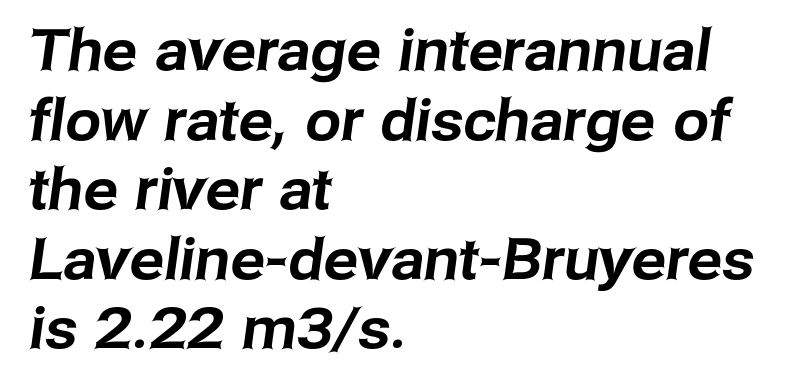
{"serif": "no", "width": "normal", "stroke_contrast": "low", "x_height": "medium", "monospaced": "no", "underline": "no", "align": "left", "line_spacing_ratio": 1.22, "letter_spacing": "normal", "letter_spacing_em": 0.0, "glyph_px": 57}
